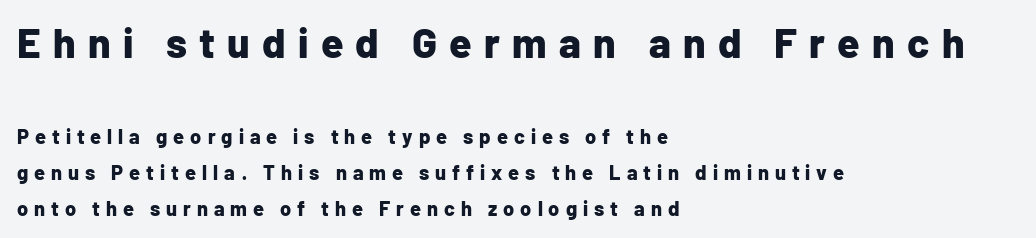
The image shows 41 px bold sans-serif type, upright; set left-aligned, line spacing 1.8x, unusually wide letter spacing (+0.3 em), not underlined; the first (top) block is 2.05x larger; low stroke contrast and a medium x-height.
